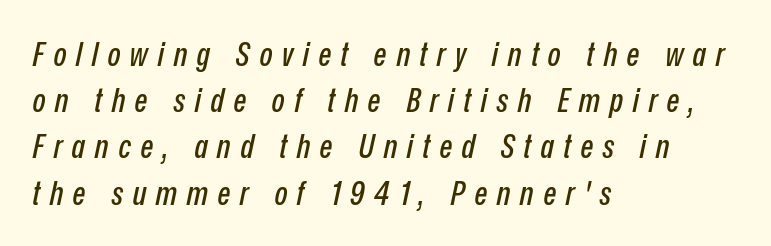
The image shows 34 px condensed type, italic (leaning right); set left-aligned, normal line spacing (1.36x), unusually wide letter spacing (+0.28 em), not underlined; low stroke contrast and a medium x-height.
